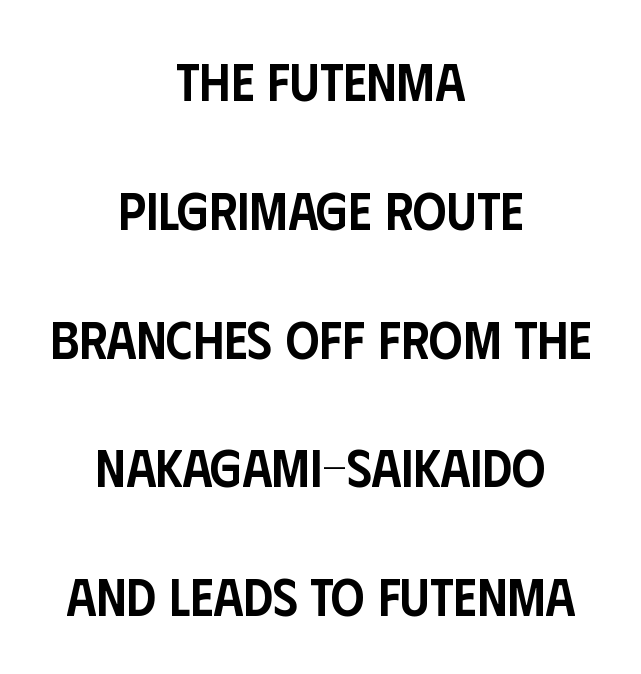
Each letter keeps its own natural width here, so spacing adapts to shape. The whitespace from short lines is split evenly between both sides. Summary of vertical rhythm: relaxed, with wide interline spacing. This is the regular roman posture of the typeface.
